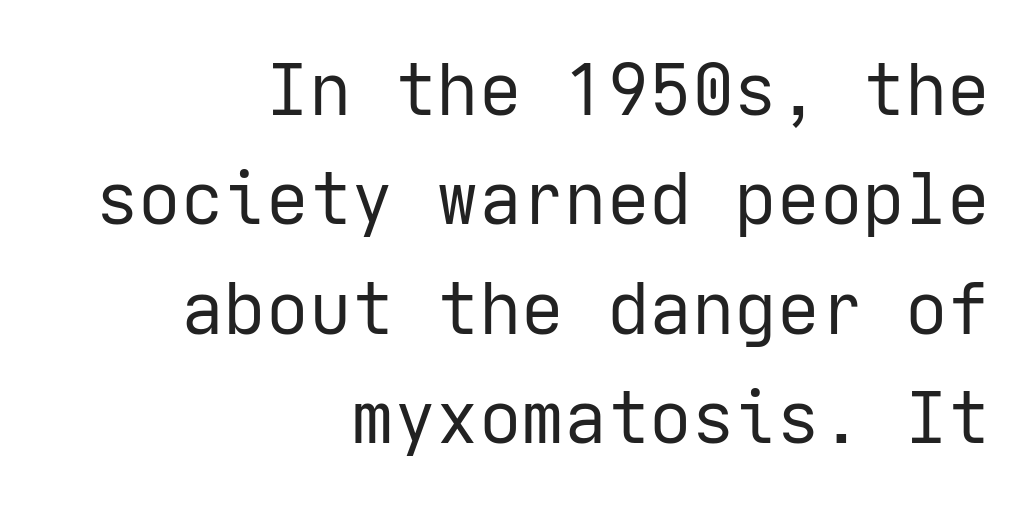
Q: Is the text bold? A: No.
Q: Is the text italic (slanted)? A: No, it is upright.
Q: Is the typeface a serif or a sans-serif typeface? A: Sans-serif.
Q: Is the text underlined? A: No.
Q: How is the paragraph aligned? A: Right-aligned.
Q: Is the spacing between letters normal or unusually wide? A: Normal.
Q: Is the spacing between lines tight, normal or loose? A: Normal.
Q: Width (condensed, normal, or wide)? A: Normal.
Q: Stroke contrast? A: Low.
Q: x-height? A: Medium.
